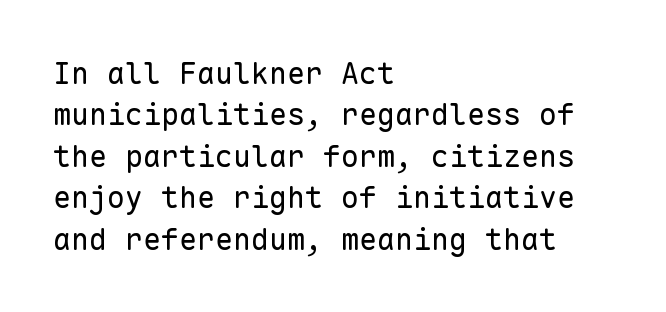
Q: Is the text bold? A: No.
Q: Is the text italic (slanted)? A: No, it is upright.
Q: Is the typeface a serif or a sans-serif typeface? A: Sans-serif.
Q: Is the text underlined? A: No.
Q: How is the paragraph aligned? A: Left-aligned.
Q: Is the spacing between letters normal or unusually wide? A: Normal.
Q: Is the spacing between lines tight, normal or loose? A: Normal.
Q: Width (condensed, normal, or wide)? A: Normal.
Q: Stroke contrast? A: Low.
Q: x-height? A: Medium.
Q: Monospaced? A: Yes.
